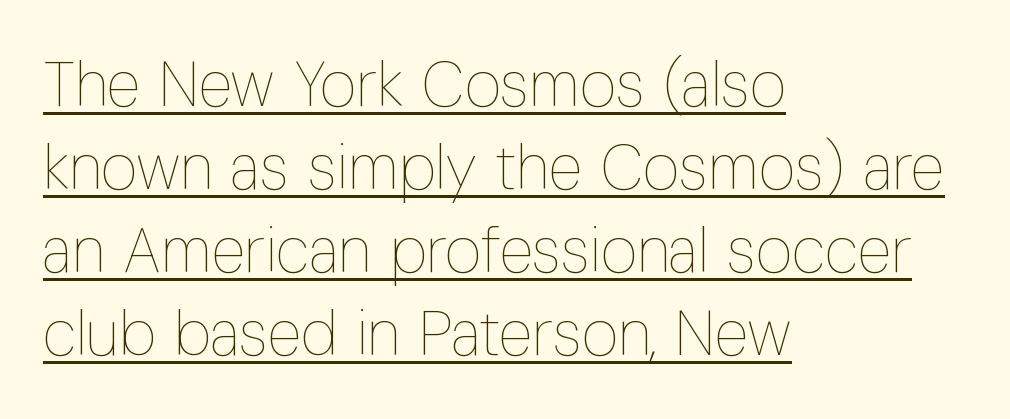
This sample uses an upright cut, with every glyph sitting square on the baseline. Weight: not bold — regular or lighter. This sample uses plain, unmodified letter spacing. Does the leading feel generous? No, just average.
